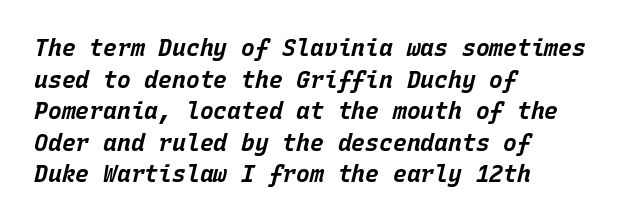
Observe the lean: these are italic letterforms. These lines keep a tight, regular rhythm from letter to letter. Line beginnings align vertically; line endings do not. Line spacing here is normal. The glyphs are unaccompanied by any horizontal stroke below them. How heavy is the stroke? Heavy — this is a bold.
